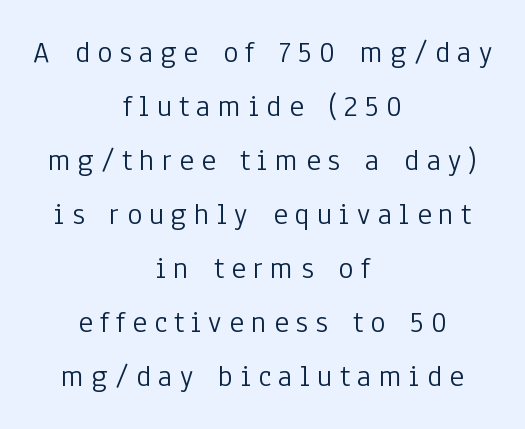
Q: Is the text bold? A: No.
Q: Is the text italic (slanted)? A: No, it is upright.
Q: Is the typeface a serif or a sans-serif typeface? A: Sans-serif.
Q: Is the text underlined? A: No.
Q: How is the paragraph aligned? A: Centered.
Q: Is the spacing between letters normal or unusually wide? A: Unusually wide.
Q: Width (condensed, normal, or wide)? A: Condensed.
Q: Stroke contrast? A: Low.
Q: x-height? A: Medium.
Q: Monospaced? A: No.
